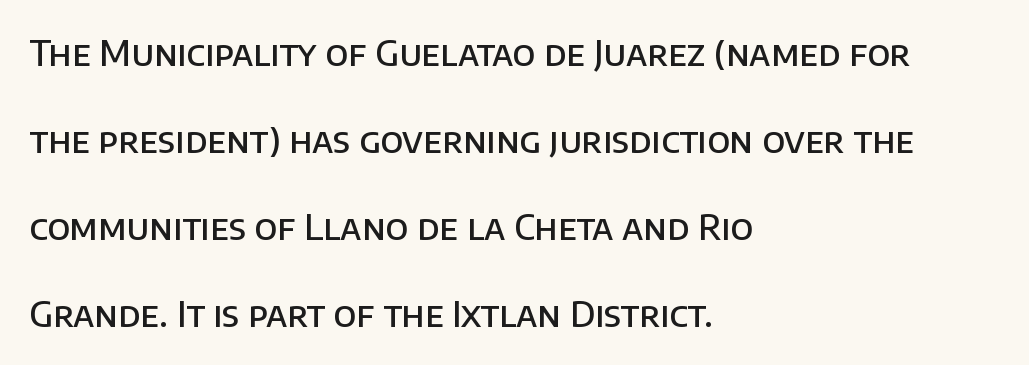
The image shows 35 px semibold sans-serif type, upright; set left-aligned, loose line spacing (2.49x), normal letter spacing, not underlined; low stroke contrast and a large x-height.
